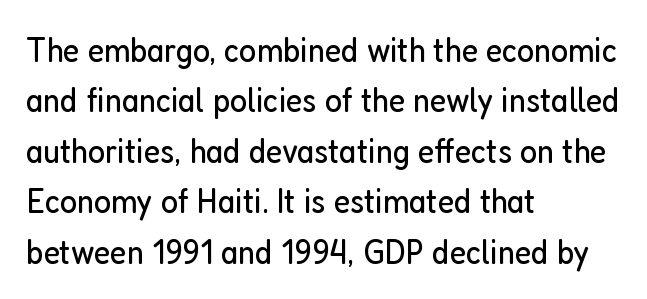
{"serif": "no", "italic": "no", "bold": "no", "weight": "regular", "width": "condensed", "stroke_contrast": "low", "x_height": "medium", "monospaced": "no", "underline": "no", "align": "left", "line_spacing": "normal", "line_spacing_ratio": 1.4, "letter_spacing": "normal", "letter_spacing_em": 0.0, "glyph_px": 36}
